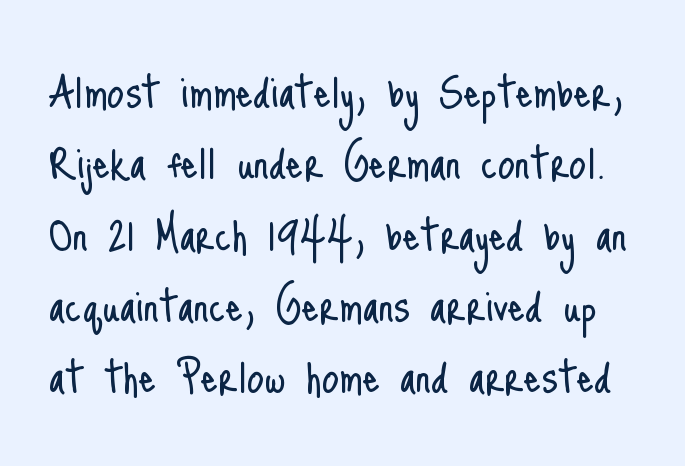
{"serif": "no", "italic": "no", "bold": "no", "weight": "light", "width": "condensed", "stroke_contrast": "low", "x_height": "small", "monospaced": "no", "underline": "no", "line_spacing": "normal", "line_spacing_ratio": 1.32, "letter_spacing": "normal", "letter_spacing_em": 0.0, "glyph_px": 54}
